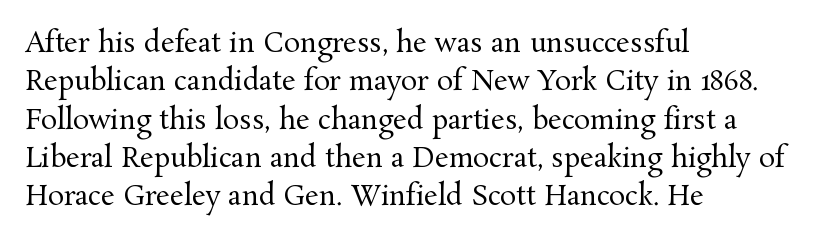
The image shows 27 px text type, upright; set left-aligned, normal line spacing (1.42x), normal letter spacing, not underlined.
